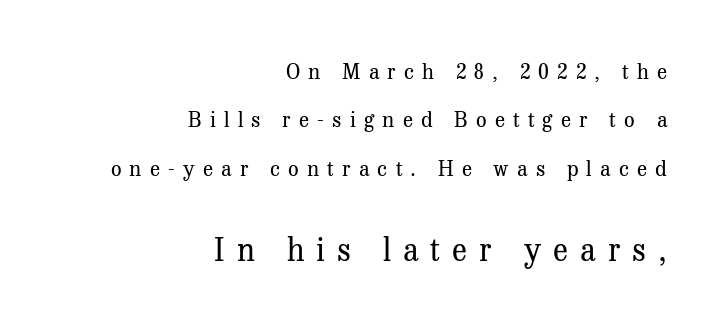
Q: Is the text bold? A: No.
Q: Is the text italic (slanted)? A: No, it is upright.
Q: Is the typeface a serif or a sans-serif typeface? A: Serif.
Q: Is the text underlined? A: No.
Q: How is the paragraph aligned? A: Right-aligned.
Q: Is the spacing between letters normal or unusually wide? A: Unusually wide.
Q: Is the spacing between lines tight, normal or loose? A: Loose.
Q: Which block of text is set in a larger size, the first (top) or the second (bottom)? A: The second (bottom) one.
Q: Width (condensed, normal, or wide)? A: Normal.
Q: Stroke contrast? A: Medium.
Q: x-height? A: Medium.
Q: Monospaced? A: No.
